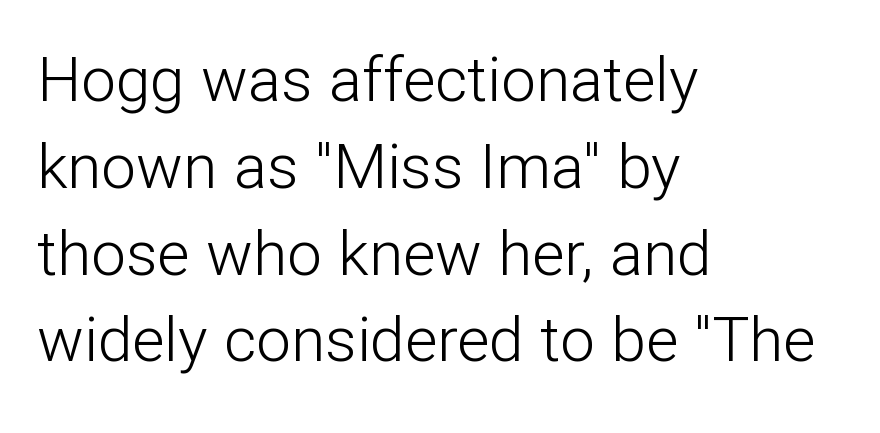
Teacher's note: observe the even left margin — that is flush-left alignment. Descenders hang freely into open space. These lines are rendered in a variable-pitch font. Is the type heavy? It reads as light-to-regular instead. Normally led — the rows are evenly, conventionally spaced. Stroke terminals: plain, sans-serif.
